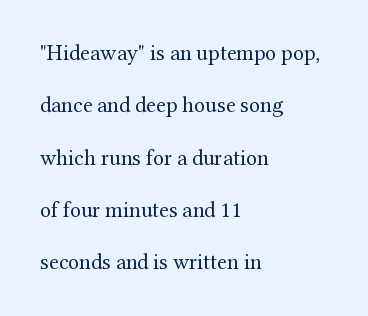
Line beginnings align vertically; line endings do not. Letters have the restrained weight of plain body copy at most. Students, observe: this is what heavily led, spacious text looks like. Compared with typical body copy, the letter spacing here is the same. The strip under each line holds only bare page.
